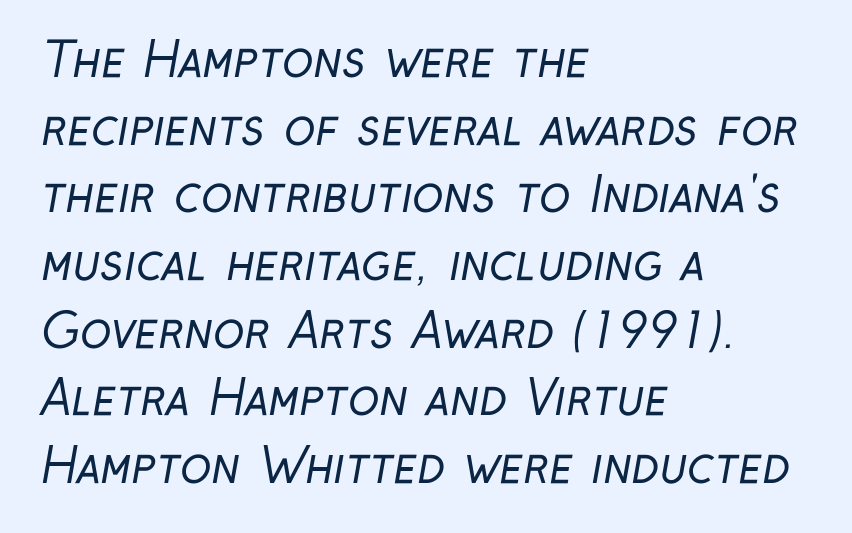
{"serif": "no", "bold": "no", "weight": "regular", "width": "condensed", "stroke_contrast": "low", "x_height": "medium", "monospaced": "no", "underline": "no", "align": "left", "line_spacing": "normal", "line_spacing_ratio": 1.44, "letter_spacing": "normal", "letter_spacing_em": 0.0, "glyph_px": 47}
